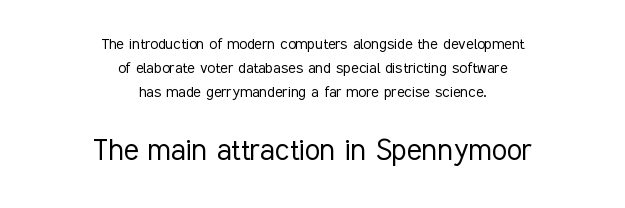
Q: Is the text bold? A: No.
Q: Is the text italic (slanted)? A: No, it is upright.
Q: Is the typeface a serif or a sans-serif typeface? A: Sans-serif.
Q: Is the text underlined? A: No.
Q: How is the paragraph aligned? A: Centered.
Q: Is the spacing between letters normal or unusually wide? A: Normal.
Q: Is the spacing between lines tight, normal or loose? A: Normal.
Q: Which block of text is set in a larger size, the first (top) or the second (bottom)? A: The second (bottom) one.
Q: Width (condensed, normal, or wide)? A: Condensed.
Q: Stroke contrast? A: Low.
Q: x-height? A: Medium.
Q: Monospaced? A: No.
